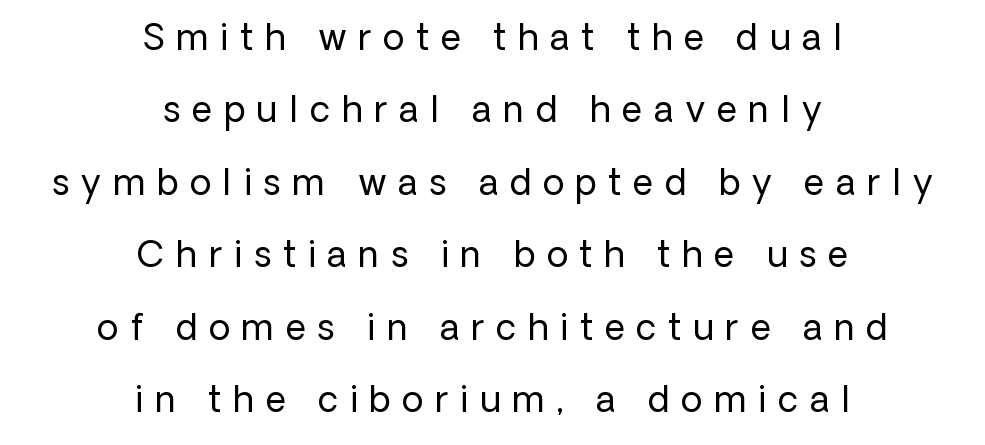
{"serif": "no", "italic": "no", "bold": "no", "weight": "regular", "width": "normal", "stroke_contrast": "low", "x_height": "medium", "monospaced": "no", "underline": "no", "align": "center", "line_spacing": "loose", "line_spacing_ratio": 2.07, "letter_spacing": "wide", "letter_spacing_em": 0.34, "glyph_px": 35}
